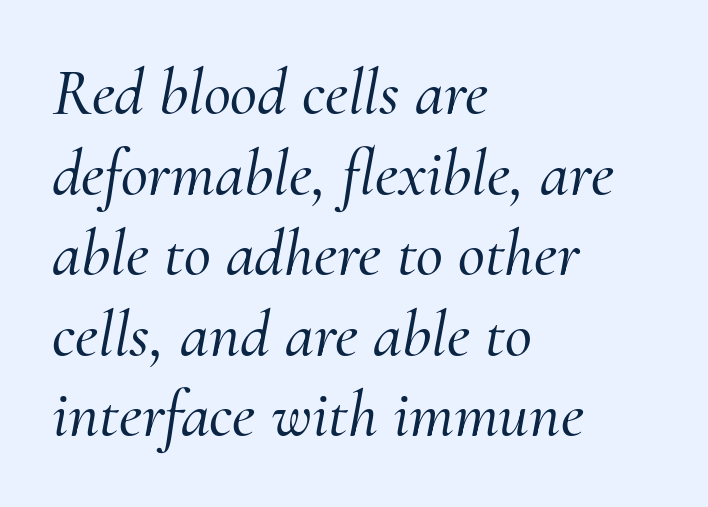
{"serif": "yes", "italic": "yes", "lean": "right", "slant_degrees": 10, "width": "normal", "stroke_contrast": "medium", "x_height": "small", "monospaced": "no", "underline": "no", "align": "left", "line_spacing_ratio": 1.22, "letter_spacing": "normal", "letter_spacing_em": 0.0, "glyph_px": 66}
